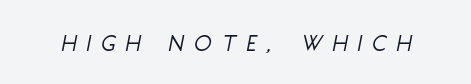
Decoration check: the copy has no underline. A typesetter would mark this as italic. Heft: none added — not bold. A typesetter would call this heavily tracked-out type.
